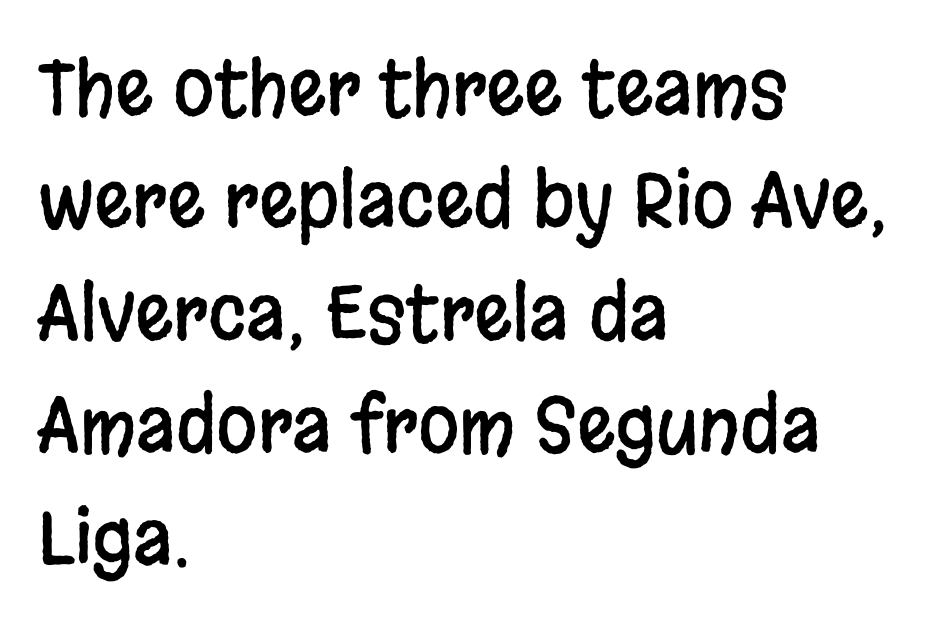
The image shows 75 px condensed sans-serif type, upright; set left-aligned, normal line spacing (1.5x), normal letter spacing, not underlined; low stroke contrast and a large x-height.
